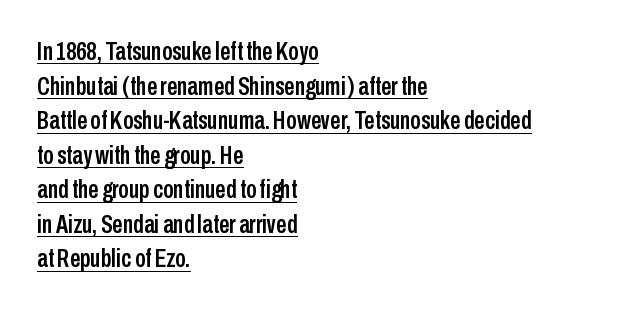
Q: Is the text italic (slanted)? A: No, it is upright.
Q: Is the text underlined? A: Yes.
Q: How is the paragraph aligned? A: Left-aligned.
Q: Is the spacing between letters normal or unusually wide? A: Normal.
Q: Is the spacing between lines tight, normal or loose? A: Normal.
